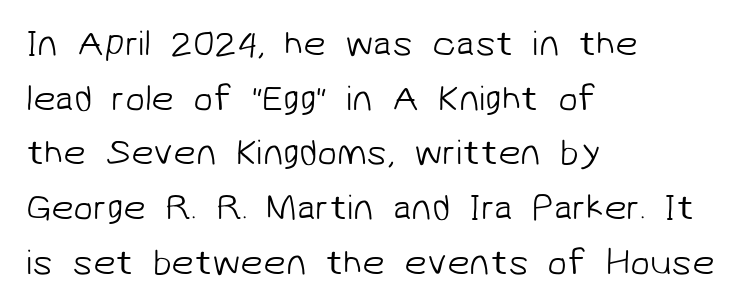
Q: Is the text bold? A: No.
Q: Is the typeface a serif or a sans-serif typeface? A: Sans-serif.
Q: Is the text underlined? A: No.
Q: How is the paragraph aligned? A: Left-aligned.
Q: Is the spacing between letters normal or unusually wide? A: Normal.
Q: Is the spacing between lines tight, normal or loose? A: Normal.
Q: Width (condensed, normal, or wide)? A: Normal.
Q: Stroke contrast? A: Low.
Q: x-height? A: Medium.
Q: Monospaced? A: No.
